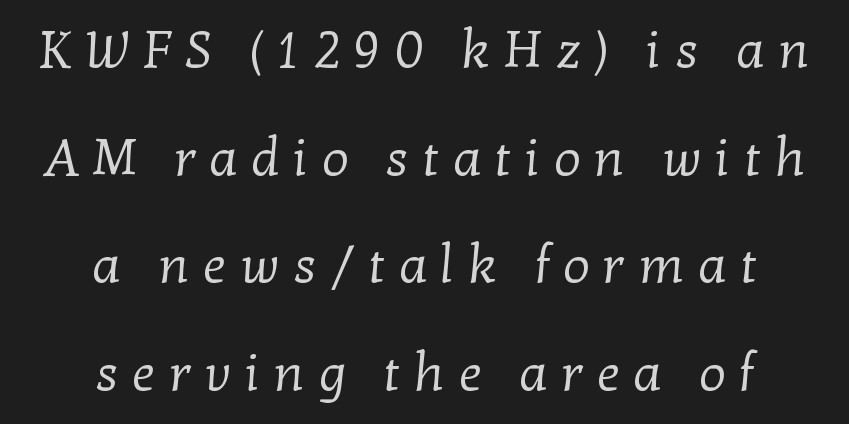
{"serif": "yes", "bold": "no", "weight": "regular", "width": "normal", "stroke_contrast": "low", "x_height": "medium", "monospaced": "no", "underline": "no", "align": "center", "line_spacing": "loose", "line_spacing_ratio": 2.07, "letter_spacing": "wide", "letter_spacing_em": 0.26, "glyph_px": 52}
